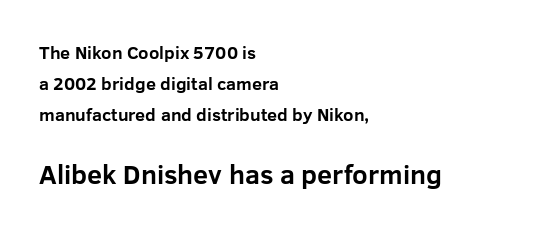
The image shows 27 px bold type, upright; set left-aligned, line spacing 1.73x, normal letter spacing, not underlined; the second (bottom) block is 1.5x larger.
